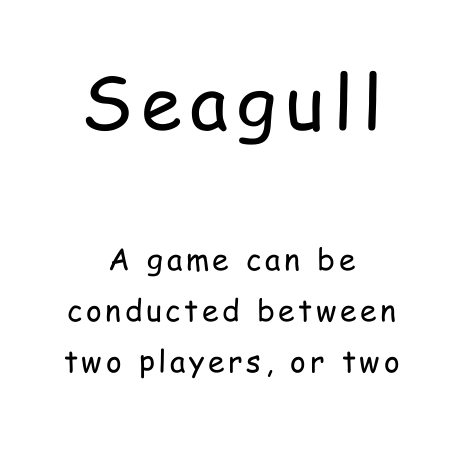
Just letters on the line, the space beneath them empty. The passage is arranged like a title page — every line centered. The characters display no serif detailing; their extremities are plain. Weight class: somewhere from thin through regular.
